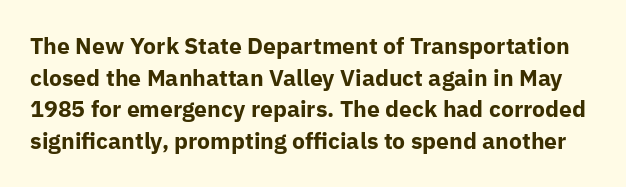
Does extra space separate the letters? No, they use regular spacing. Rows of type keep a routine distance in the vertical direction. Only glyphs here, with clear space below each row. The lettering stays uniformly vertical, giving the passage a roman look.
